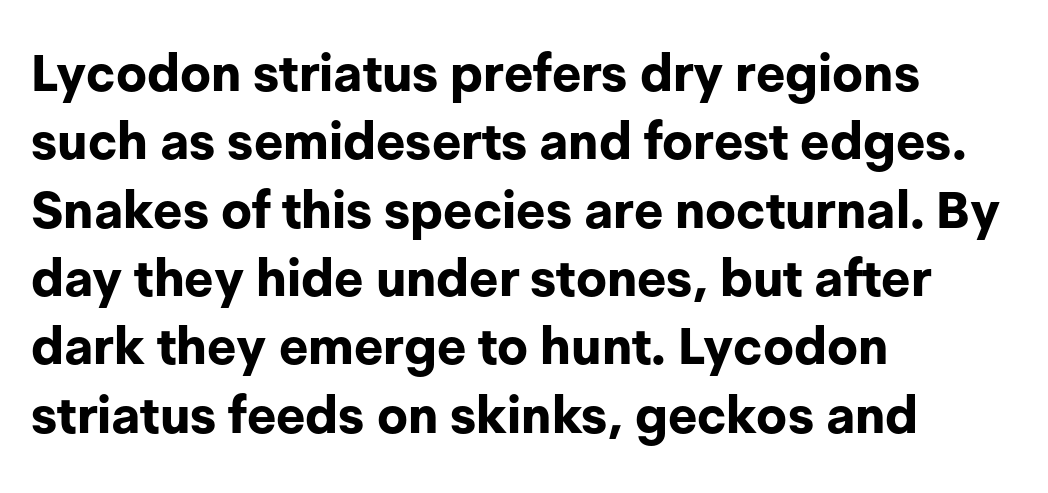
Q: Is the text bold? A: Yes.
Q: Is the text italic (slanted)? A: No, it is upright.
Q: Is the typeface a serif or a sans-serif typeface? A: Sans-serif.
Q: Is the text underlined? A: No.
Q: How is the paragraph aligned? A: Left-aligned.
Q: Is the spacing between letters normal or unusually wide? A: Normal.
Q: Is the spacing between lines tight, normal or loose? A: Normal.
Q: Width (condensed, normal, or wide)? A: Normal.
Q: Stroke contrast? A: Low.
Q: x-height? A: Medium.
Q: Monospaced? A: No.
